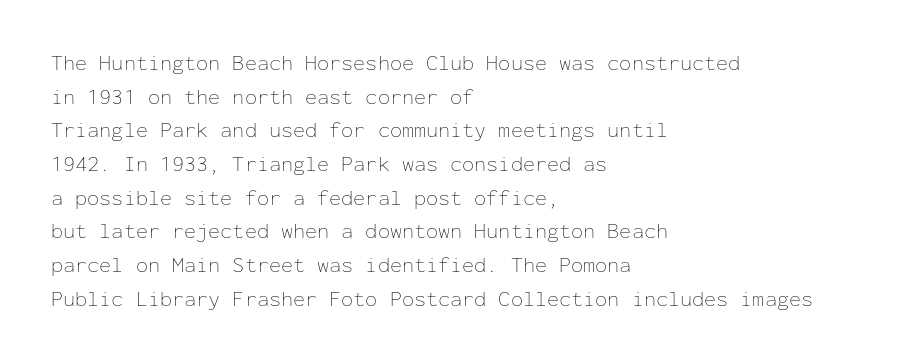
{"italic": "no", "bold": "no", "underline": "no", "align": "left", "line_spacing": "normal", "line_spacing_ratio": 1.53, "letter_spacing": "normal", "letter_spacing_em": 0.0, "glyph_px": 22}
